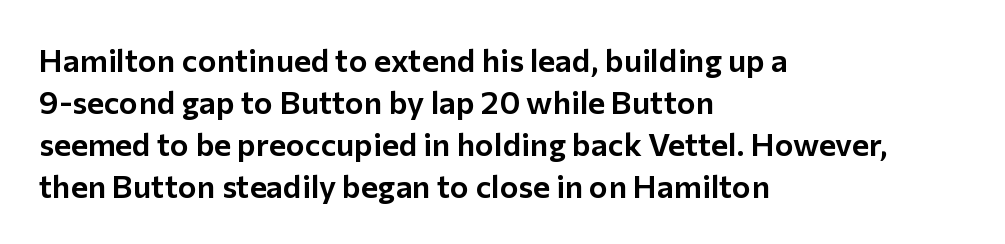
The image shows 32 px sans-serif type, upright; set left-aligned, normal line spacing (1.31x), normal letter spacing, not underlined; low stroke contrast and a medium x-height.
